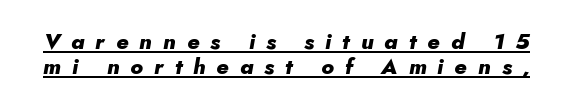
Q: Is the text bold? A: Yes.
Q: Is the text italic (slanted)? A: Yes, it leans right by about 10 degrees.
Q: Is the text underlined? A: Yes.
Q: Is the spacing between letters normal or unusually wide? A: Unusually wide.
Q: Is the spacing between lines tight, normal or loose? A: Tight.
